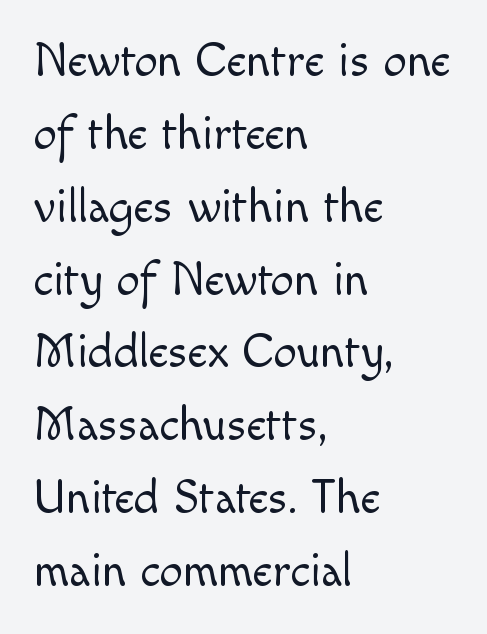
The image shows 47 px light sans-serif type, upright; set left-aligned, normal line spacing (1.55x), normal letter spacing, not underlined; a small x-height.
